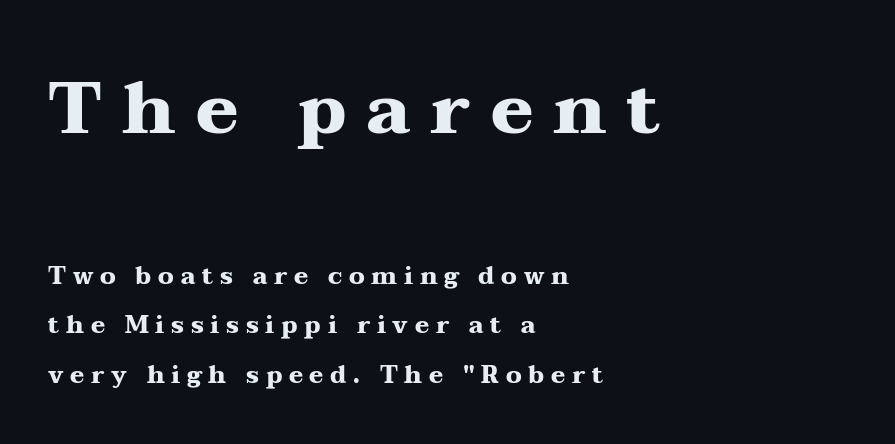
The image shows 72 px heavy, wide serif type, upright; set left-aligned, loose line spacing (2.07x), unusually wide letter spacing (+0.28 em), not underlined; the first (top) block is 3.0x larger; medium stroke contrast and a medium x-height.
